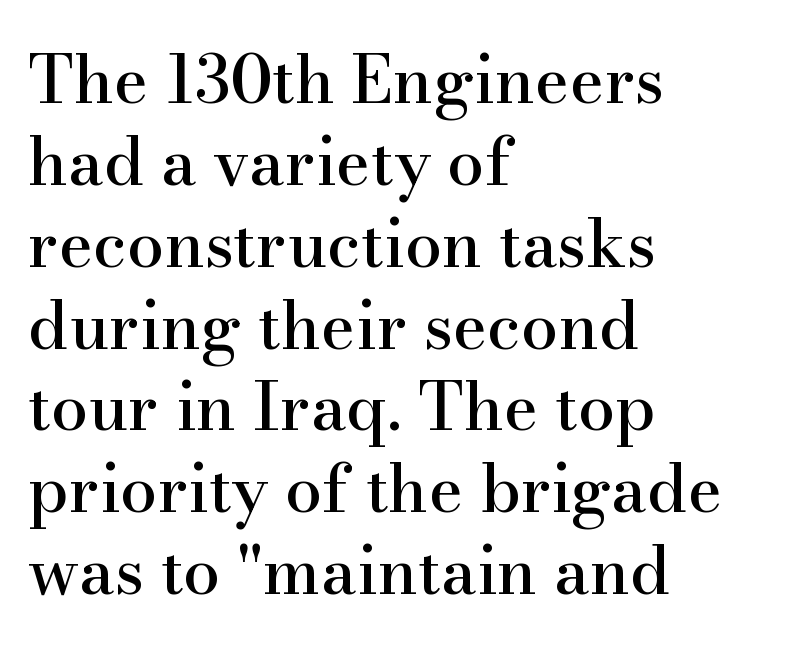
The image shows 66 px serif type, upright; set left-aligned, line spacing 1.24x, normal letter spacing, not underlined; high stroke contrast and a small x-height.
